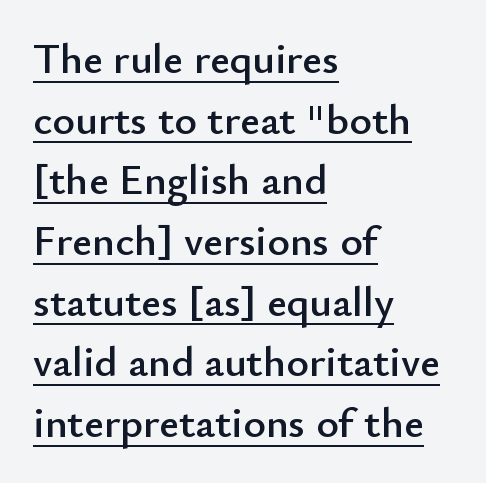
{"serif": "no", "italic": "no", "width": "normal", "stroke_contrast": "low", "x_height": "small", "monospaced": "no", "underline": "yes", "align": "left", "line_spacing": "normal", "line_spacing_ratio": 1.41, "letter_spacing": "normal", "letter_spacing_em": 0.0, "glyph_px": 43}
